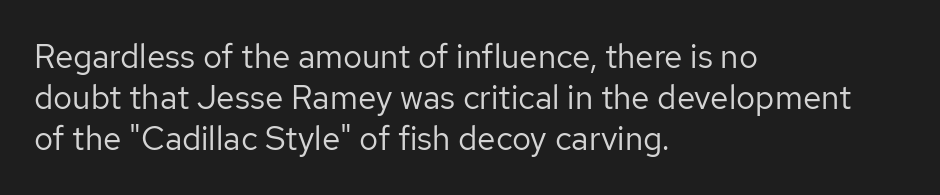
Q: Is the text bold? A: No.
Q: Is the text italic (slanted)? A: No, it is upright.
Q: Is the typeface a serif or a sans-serif typeface? A: Sans-serif.
Q: Is the text underlined? A: No.
Q: How is the paragraph aligned? A: Left-aligned.
Q: Is the spacing between letters normal or unusually wide? A: Normal.
Q: Width (condensed, normal, or wide)? A: Normal.
Q: Stroke contrast? A: Low.
Q: x-height? A: Medium.
Q: Monospaced? A: No.
